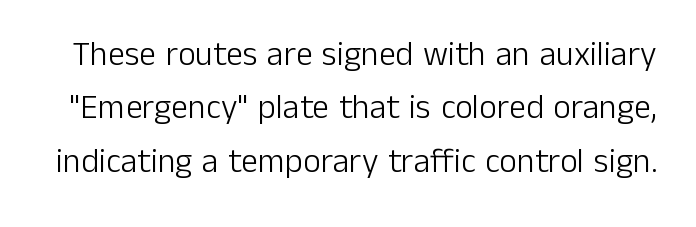
Q: Is the text bold? A: No.
Q: Is the text italic (slanted)? A: No, it is upright.
Q: Is the typeface a serif or a sans-serif typeface? A: Sans-serif.
Q: Is the text underlined? A: No.
Q: Is the spacing between letters normal or unusually wide? A: Normal.
Q: Is the spacing between lines tight, normal or loose? A: Normal.
Q: Width (condensed, normal, or wide)? A: Normal.
Q: Stroke contrast? A: Low.
Q: x-height? A: Medium.
Q: Monospaced? A: No.
